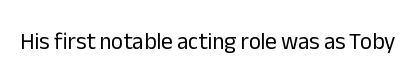
The type is set solid horizontally, with unmodified tracking. Words float on clear page, feet unadorned. A quiet, ordinary-to-light weight characterises the typeface. The type sits square on the baseline with zero lean.
